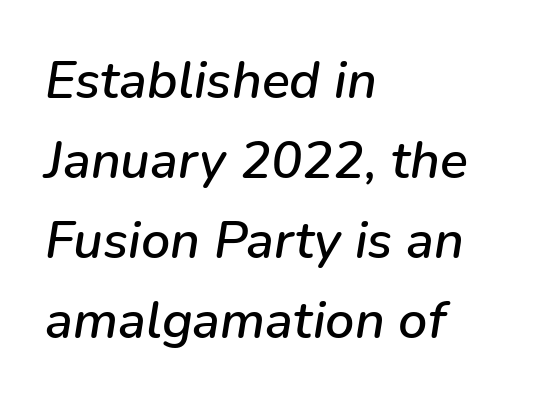
Quick note: italic. How are the letters spaced? Ordinarily, with no added tracking. If you measured baseline to baseline, you'd find a middling distance. Nobody drew a line under any word here. The face used here is proportionally spaced, like ordinary book or web type. A student would call this left alignment; a typographer would say flush left, rag right.
